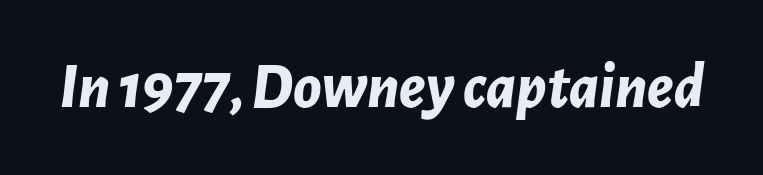
{"italic": "yes", "lean": "right", "slant_degrees": 7, "bold": "yes", "weight": "bold", "width": "normal", "stroke_contrast": "low", "x_height": "medium", "monospaced": "no", "underline": "no", "letter_spacing": "normal", "letter_spacing_em": 0.0, "glyph_px": 64}
